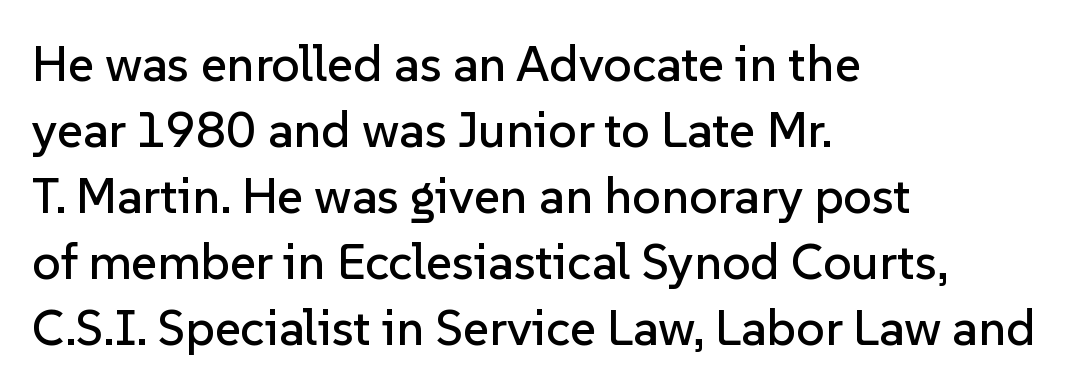
{"serif": "no", "italic": "no", "width": "normal", "stroke_contrast": "low", "x_height": "medium", "monospaced": "no", "underline": "no", "align": "left", "line_spacing": "normal", "line_spacing_ratio": 1.32, "letter_spacing": "normal", "letter_spacing_em": 0.0, "glyph_px": 50}
